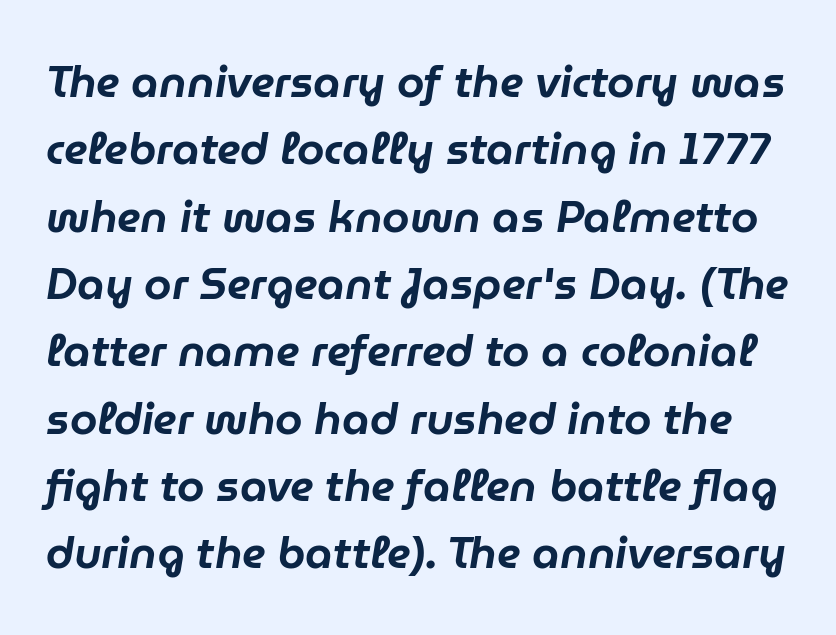
Decoration check: the copy has no underline. You could not count columns in this text — the font is proportionally spaced. If you measured baseline to baseline, you'd find a middling distance. This sample uses plain, unmodified letter spacing.
